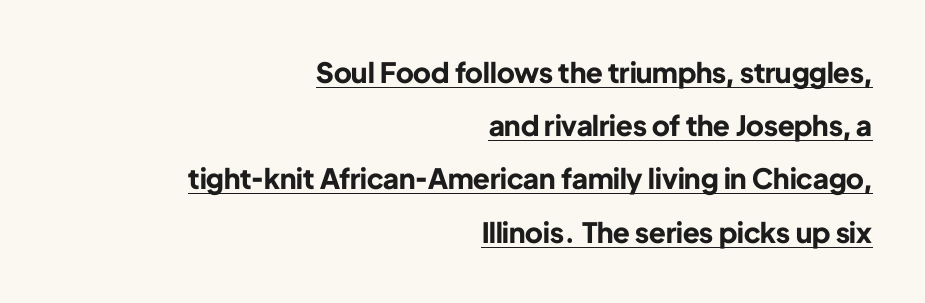
Is the letter spacing exaggerated? No — it looks like the ordinary default. Stroke thickness is high; the sample reads as a true bold. The rendering uses natural spacing where letterforms have individual widths. This sample uses a sans-serif face. Ascenders rise straight up at ninety degrees.
